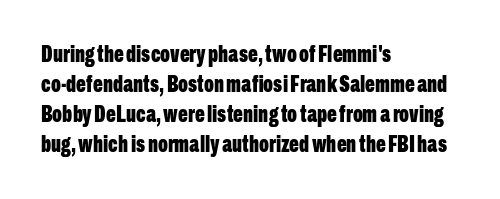
The image shows 23 px bold type, upright; set left-aligned, normal line spacing (1.31x), normal letter spacing, not underlined.
